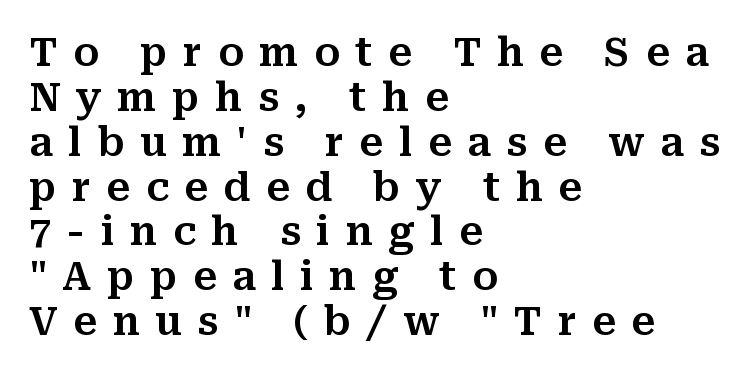
Q: Is the text italic (slanted)? A: No, it is upright.
Q: Is the typeface a serif or a sans-serif typeface? A: Serif.
Q: Is the text underlined? A: No.
Q: How is the paragraph aligned? A: Left-aligned.
Q: Is the spacing between letters normal or unusually wide? A: Unusually wide.
Q: Is the spacing between lines tight, normal or loose? A: Tight.
Q: Width (condensed, normal, or wide)? A: Normal.
Q: Stroke contrast? A: Medium.
Q: x-height? A: Medium.
Q: Monospaced? A: No.
